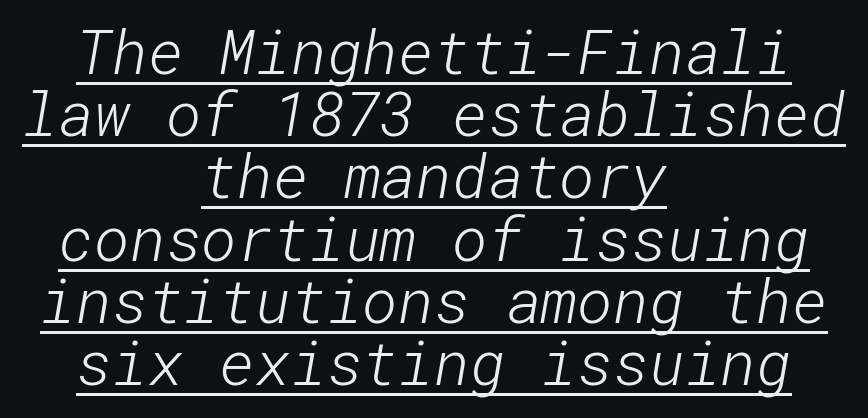
Q: Is the text bold? A: No.
Q: Is the typeface a serif or a sans-serif typeface? A: Sans-serif.
Q: Is the text underlined? A: Yes.
Q: How is the paragraph aligned? A: Centered.
Q: Is the spacing between letters normal or unusually wide? A: Normal.
Q: Is the spacing between lines tight, normal or loose? A: Tight.
Q: Width (condensed, normal, or wide)? A: Normal.
Q: Stroke contrast? A: Low.
Q: x-height? A: Medium.
